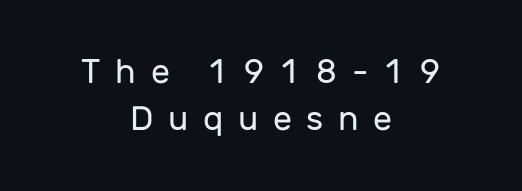
Q: Is the text bold? A: No.
Q: Is the text italic (slanted)? A: No, it is upright.
Q: Is the typeface a serif or a sans-serif typeface? A: Sans-serif.
Q: Is the text underlined? A: No.
Q: How is the paragraph aligned? A: Centered.
Q: Is the spacing between letters normal or unusually wide? A: Unusually wide.
Q: Is the spacing between lines tight, normal or loose? A: Normal.
Q: Width (condensed, normal, or wide)? A: Normal.
Q: Stroke contrast? A: Low.
Q: x-height? A: Medium.
Q: Monospaced? A: No.
